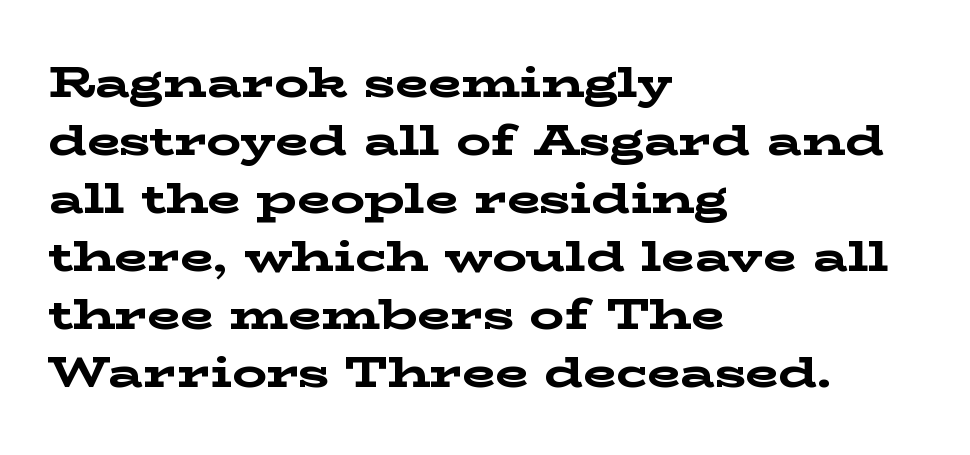
{"serif": "yes", "italic": "no", "bold": "yes", "weight": "bold", "width": "wide", "stroke_contrast": "low", "x_height": "medium", "monospaced": "no", "underline": "no", "align": "left", "line_spacing": "normal", "line_spacing_ratio": 1.35, "letter_spacing": "normal", "letter_spacing_em": 0.0, "glyph_px": 43}
